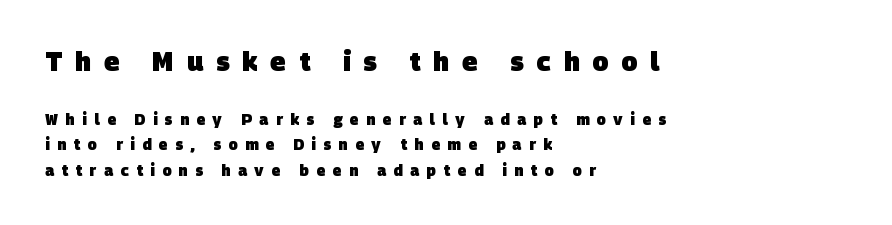
The glyphs are unaccompanied by any horizontal stroke below them. Typesetter's note — upper block bumped up in size, lower block left smaller. The vertical gap from one line to the next is medium. Which margin do the lines hug? The left one — the right edge is uneven. The tracking reads as deliberately expanded to a designer's eye.
